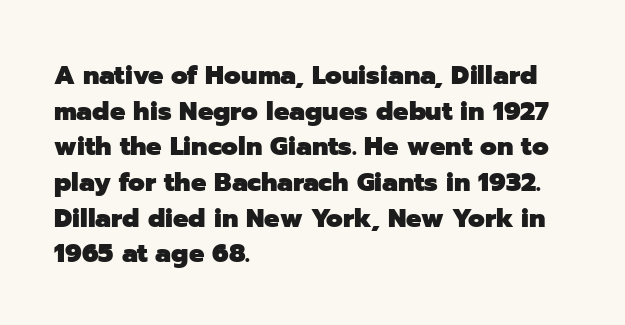
The image shows 27 px bold type, upright; set left-aligned, normal line spacing (1.32x), normal letter spacing, not underlined.
